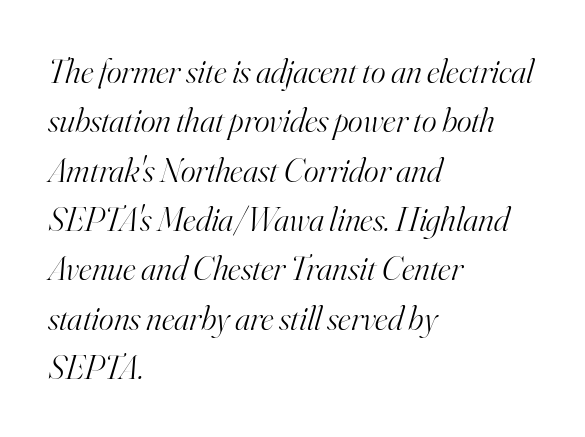
The image shows 35 px light serif type, italic (leaning right); set left-aligned, normal line spacing (1.41x), normal letter spacing, not underlined; high stroke contrast and a small x-height.
